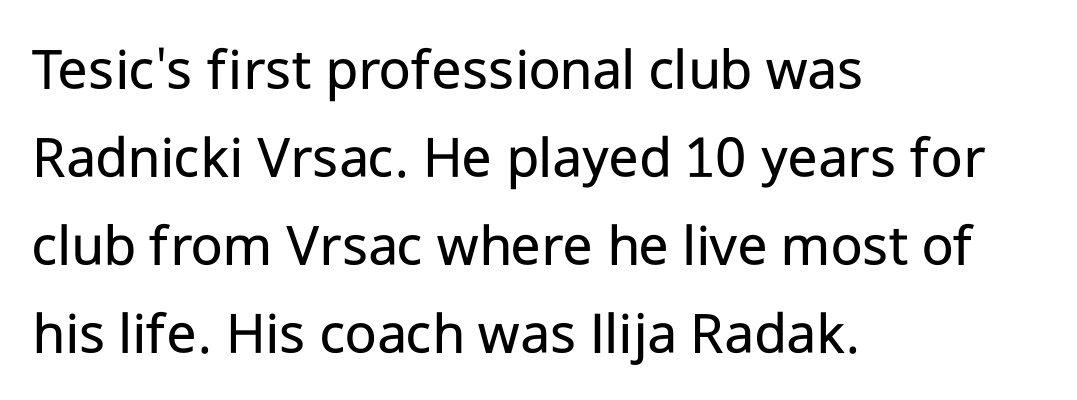
Q: Is the text bold? A: No.
Q: Is the text italic (slanted)? A: No, it is upright.
Q: Is the typeface a serif or a sans-serif typeface? A: Sans-serif.
Q: Is the text underlined? A: No.
Q: How is the paragraph aligned? A: Left-aligned.
Q: Is the spacing between letters normal or unusually wide? A: Normal.
Q: Is the spacing between lines tight, normal or loose? A: Normal.
Q: Width (condensed, normal, or wide)? A: Normal.
Q: Stroke contrast? A: Low.
Q: x-height? A: Medium.
Q: Monospaced? A: No.
